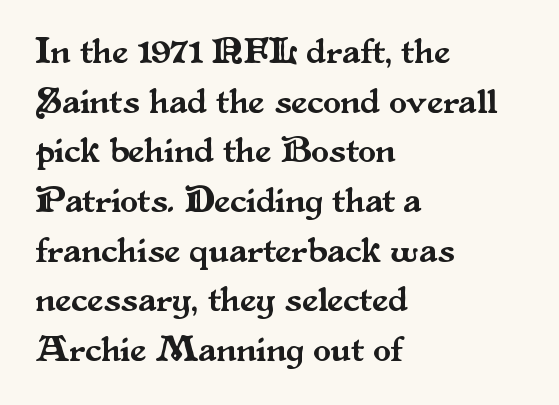
Note the varied advance widths — an 'i' is clearly narrower than an 'm'. Bare-footed words on every line. Unlike italic type, these characters show no tilt at all. The face used here is seriffed, in the tradition of book romans. Look at the tracking — it's just the regular setting, nothing added. Typeset ragged right — the left edge is the straight one.
